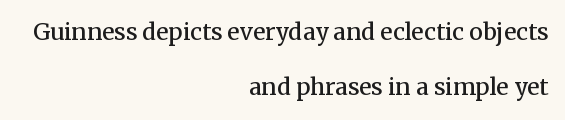
{"italic": "no", "bold": "semi", "underline": "no", "align": "right", "line_spacing": "loose", "line_spacing_ratio": 2.41, "letter_spacing": "normal", "letter_spacing_em": 0.0, "glyph_px": 23}
